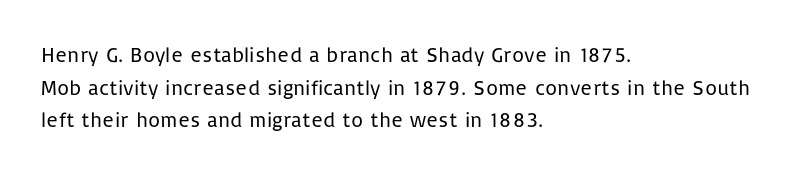
The axis of the letterforms is exactly vertical. Here the glyphs are tracked normally, forming tight word shapes. Descenders hang freely into open space. Line beginnings align vertically; line endings do not. The rows are spaced the way most documents space them.
